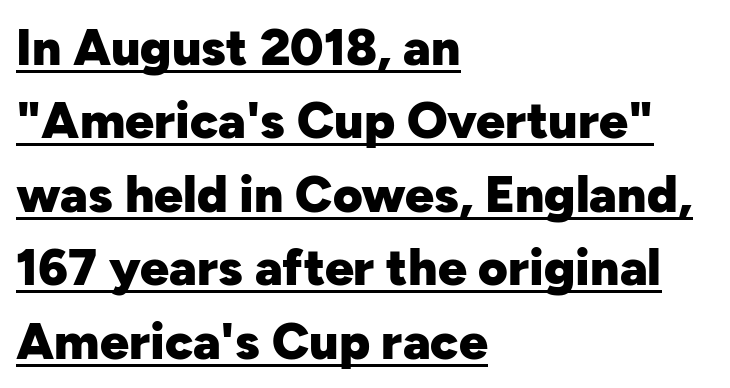
The image shows 51 px heavy sans-serif type, upright; set left-aligned, normal line spacing (1.44x), normal letter spacing, underlined; low stroke contrast and a medium x-height.
